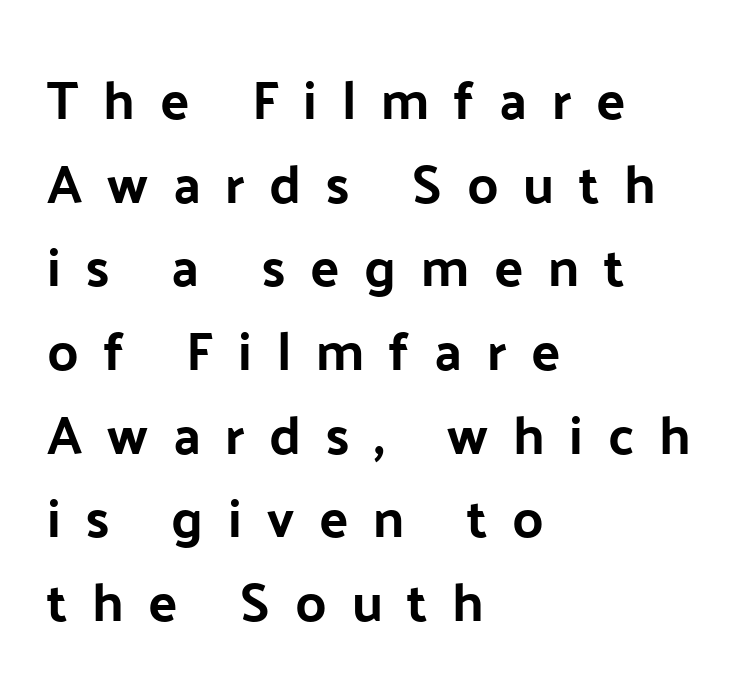
{"serif": "no", "italic": "no", "width": "normal", "stroke_contrast": "low", "x_height": "medium", "monospaced": "no", "underline": "no", "align": "left", "line_spacing": "normal", "line_spacing_ratio": 1.55, "letter_spacing": "wide", "letter_spacing_em": 0.46, "glyph_px": 54}
